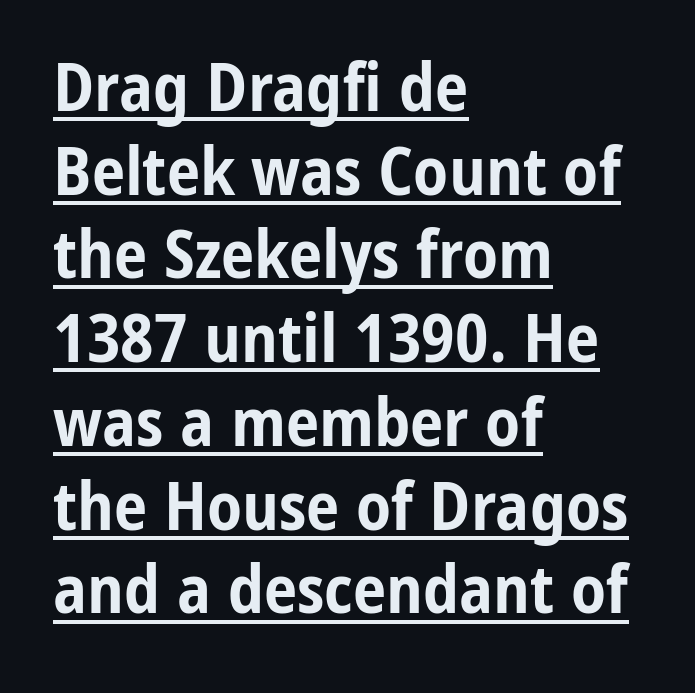
{"serif": "no", "italic": "no", "bold": "yes", "weight": "bold", "width": "condensed", "stroke_contrast": "low", "x_height": "medium", "monospaced": "no", "underline": "yes", "align": "left", "line_spacing": "normal", "line_spacing_ratio": 1.25, "letter_spacing": "normal", "letter_spacing_em": 0.0, "glyph_px": 67}
